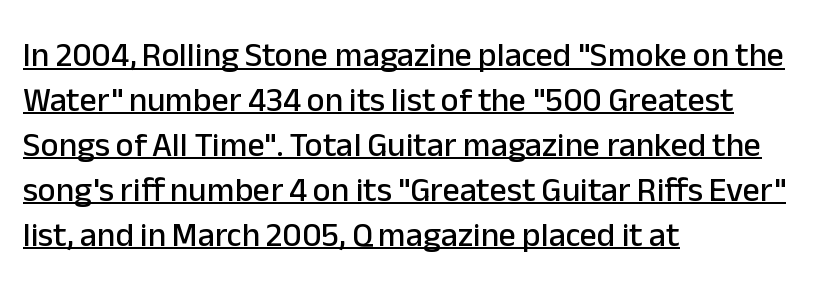
The image shows 34 px sans-serif type, upright; set left-aligned, normal line spacing (1.32x), normal letter spacing, underlined; low stroke contrast and a medium x-height.
